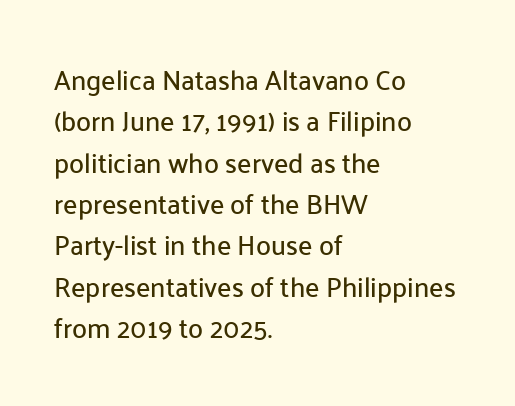
{"italic": "no", "underline": "no", "align": "left", "line_spacing": "normal", "line_spacing_ratio": 1.53, "letter_spacing": "normal", "letter_spacing_em": 0.0, "glyph_px": 27}
